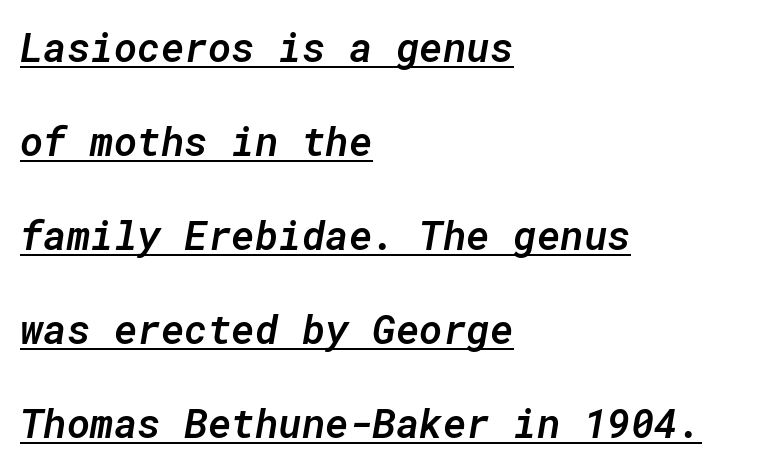
The type is set solid horizontally, with unmodified tracking. Every letter is mildly thick-stroked: semibold rather than bold. Teacher's note: observe the even left margin — that is flush-left alignment. The face used here is monospaced, like something from a code editor. The letters are slanted; this is an italic face.
